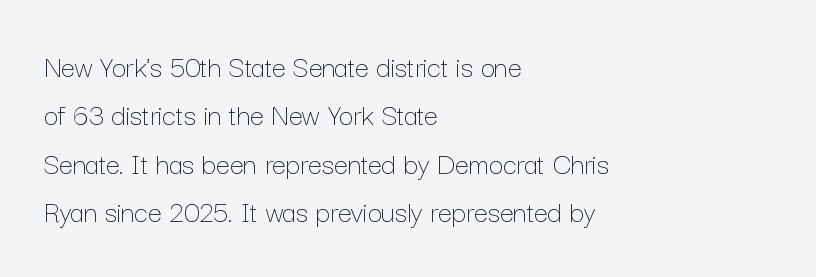
The image shows 31 px thin type, upright; set left-aligned, normal line spacing (1.56x), normal letter spacing, not underlined; low stroke contrast and a medium x-height.
